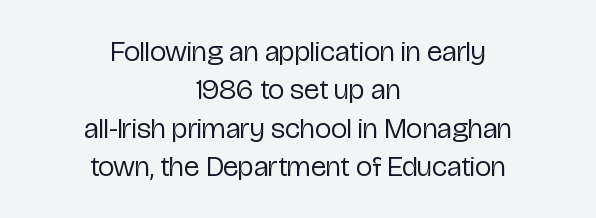
{"serif": "no", "italic": "no", "bold": "no", "weight": "regular", "width": "condensed", "stroke_contrast": "low", "x_height": "medium", "monospaced": "no", "underline": "no", "align": "center", "line_spacing": "normal", "line_spacing_ratio": 1.32, "letter_spacing": "normal", "letter_spacing_em": 0.0, "glyph_px": 29}
